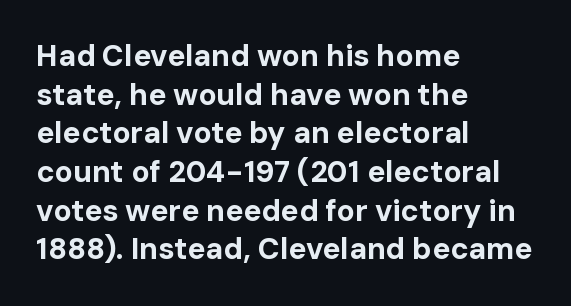
{"serif": "no", "italic": "no", "bold": "yes", "weight": "bold", "width": "normal", "stroke_contrast": "low", "x_height": "medium", "monospaced": "no", "underline": "no", "align": "left", "line_spacing": "normal", "line_spacing_ratio": 1.29, "letter_spacing": "normal", "letter_spacing_em": 0.0, "glyph_px": 30}
